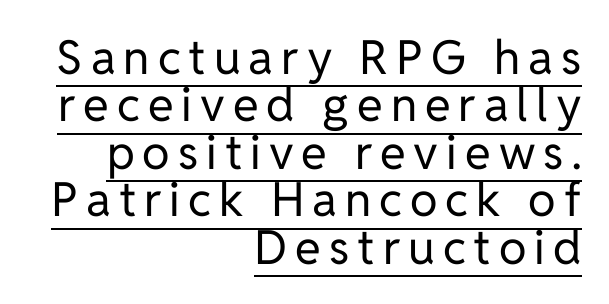
{"serif": "no", "italic": "no", "bold": "no", "weight": "regular", "width": "normal", "stroke_contrast": "low", "x_height": "medium", "monospaced": "no", "underline": "yes", "align": "right", "line_spacing": "tight", "line_spacing_ratio": 1.01, "glyph_px": 47}
